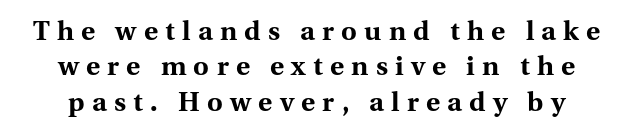
Normally led — the rows are evenly, conventionally spaced. The tracking reads as deliberately expanded to a designer's eye. Check under the words: just untouched page. Every character sits straight up, as roman type does. The passage shown is emphatically bold.
